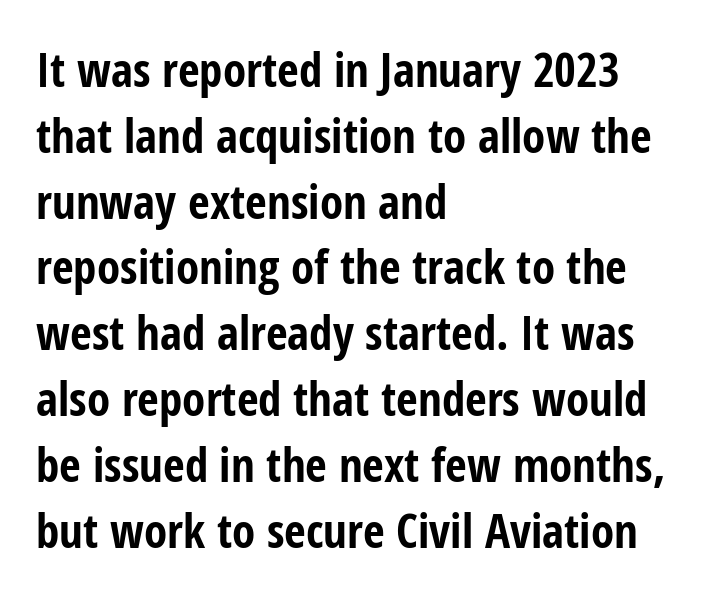
The image shows 47 px bold, condensed sans-serif type, upright; set left-aligned, normal line spacing (1.4x), normal letter spacing, not underlined; low stroke contrast and a medium x-height.
